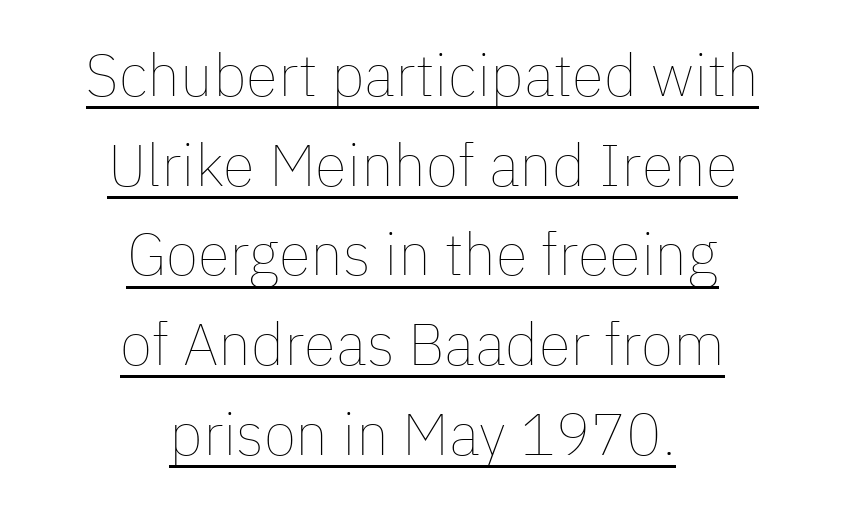
The image shows 59 px thin type, upright; set centered, normal line spacing (1.52x), normal letter spacing, underlined; low stroke contrast and a medium x-height.
